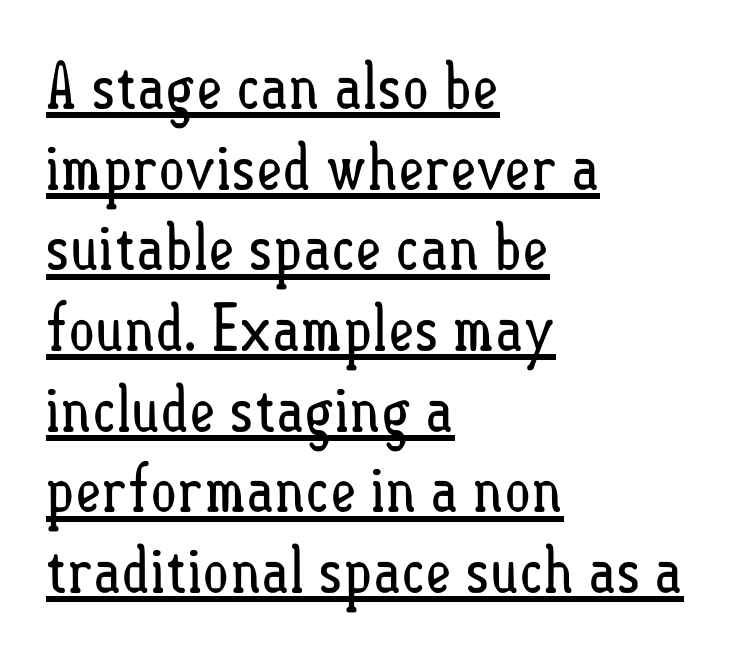
{"italic": "no", "bold": "no", "weight": "regular", "width": "condensed", "stroke_contrast": "low", "x_height": "small", "monospaced": "no", "underline": "yes", "align": "left", "line_spacing": "normal", "line_spacing_ratio": 1.26, "letter_spacing": "normal", "letter_spacing_em": 0.0, "glyph_px": 64}
